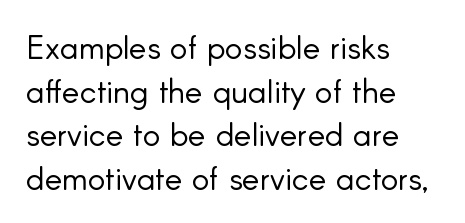
{"serif": "no", "italic": "no", "bold": "no", "weight": "light", "width": "normal", "stroke_contrast": "low", "x_height": "small", "monospaced": "no", "underline": "no", "align": "left", "line_spacing": "normal", "line_spacing_ratio": 1.32, "letter_spacing": "normal", "letter_spacing_em": 0.0, "glyph_px": 33}
